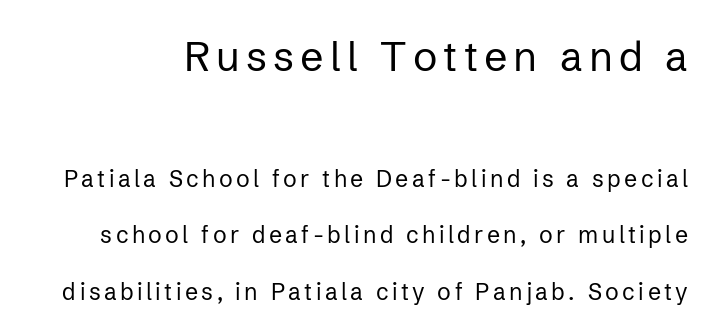
The image shows 41 px regular-weight sans-serif type, upright; set loose line spacing (2.46x), not underlined; the first (top) block is 1.78x larger; low stroke contrast and a medium x-height.
